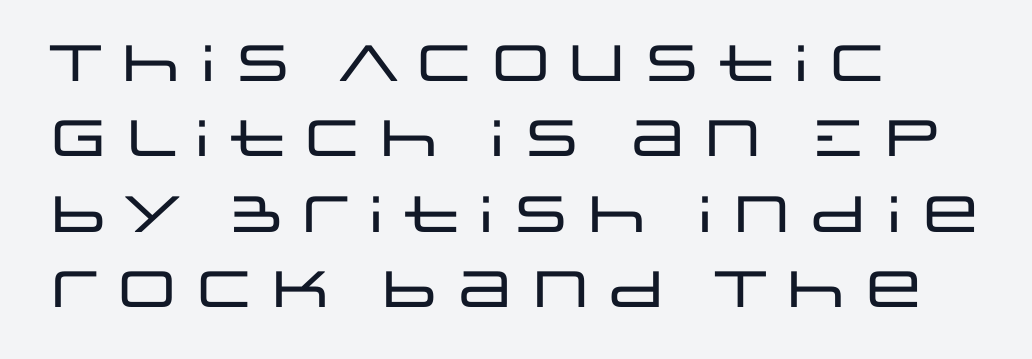
{"serif": "no", "italic": "no", "width": "wide", "stroke_contrast": "low", "x_height": "large", "monospaced": "no", "underline": "no", "align": "left", "line_spacing": "normal", "line_spacing_ratio": 1.48, "letter_spacing": "normal", "letter_spacing_em": 0.0, "glyph_px": 51}
